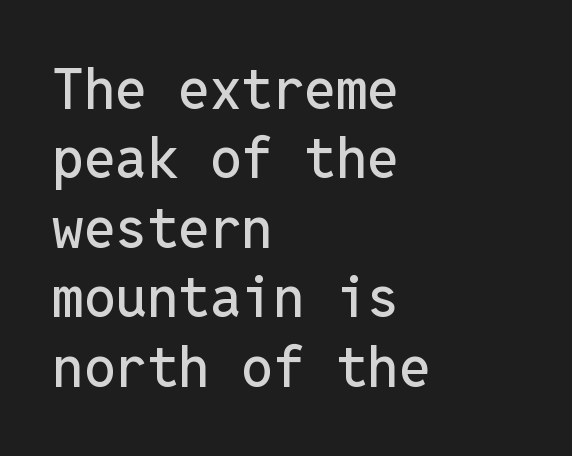
Tracking here is standard; glyphs follow each other at the usual distance. Is there any slant? The stems are plumb. Line starts are locked; line ends wander. The space directly below the letters is spotless.
